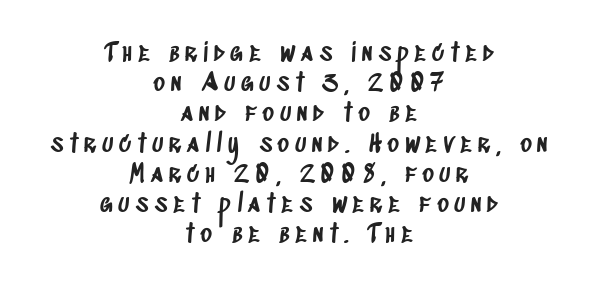
Glance below the letters and you will spot only blank space. The line texture is sparse and dotted thanks to wide tracking. The whitespace from short lines is split evenly between both sides.
